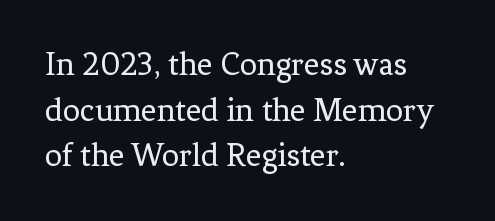
This sample is left-justified, so line endings fall wherever the words run out. Quick note: underline off. The face looks like a standard text weight, possibly lighter. The type sits square on the baseline with zero lean. Summary of vertical rhythm: regular, with standard interline spacing.
